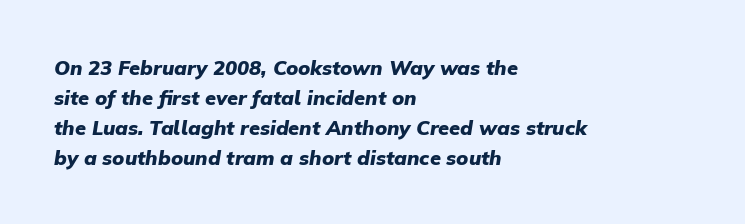
Italic? Definitely — the glyphs are oblique. Caption: bold face, heavy strokes. Baseline-to-baseline distance is the conventional proportion of letter height. Lines of text with bare space underneath. Visually the block forms a straight wall on the left and a jagged coastline on the right.
